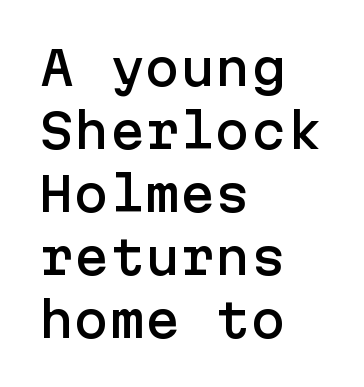
The image shows 47 px sans-serif type, upright; set left-aligned, normal line spacing (1.34x), normal letter spacing, not underlined; low stroke contrast and a medium x-height.
